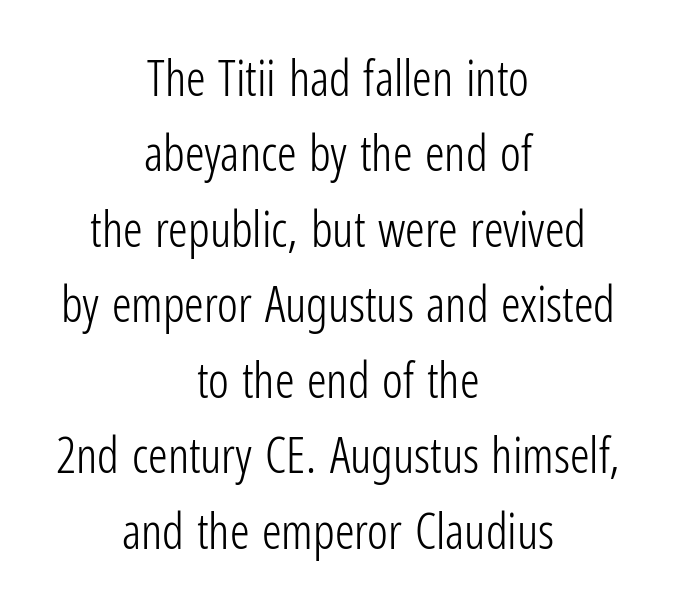
Rule under the text: the space is simply empty. Is this a fixed-width face? No — the glyphs have proportional, varying widths. The font is comparable to plain body text, perhaps lighter. A student would call this center alignment; a typographer would say set centered. Style check: upright.
